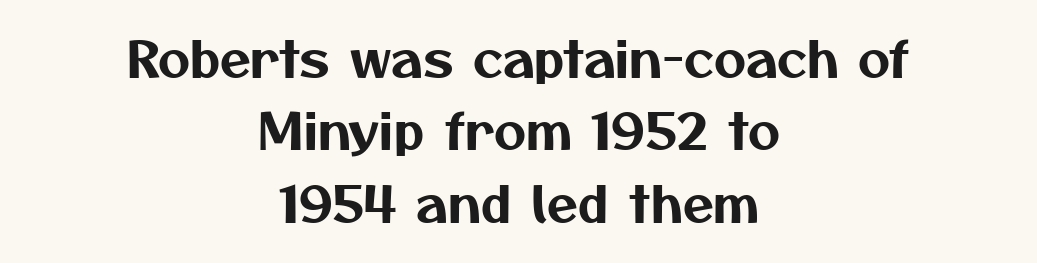
These lines are rendered in a variable-pitch font. The rows are spaced the way most documents space them. Look at the tracking — it's just the regular setting, nothing added. Type without underlining. Typeset on center — no edge is straight.
